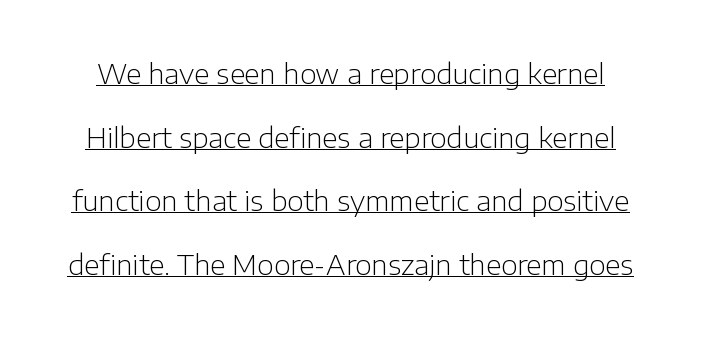
Q: Is the text bold? A: No.
Q: Is the text italic (slanted)? A: No, it is upright.
Q: Is the typeface a serif or a sans-serif typeface? A: Sans-serif.
Q: Is the text underlined? A: Yes.
Q: Is the spacing between letters normal or unusually wide? A: Normal.
Q: Is the spacing between lines tight, normal or loose? A: Loose.
Q: Width (condensed, normal, or wide)? A: Normal.
Q: Stroke contrast? A: Low.
Q: x-height? A: Medium.
Q: Monospaced? A: No.
